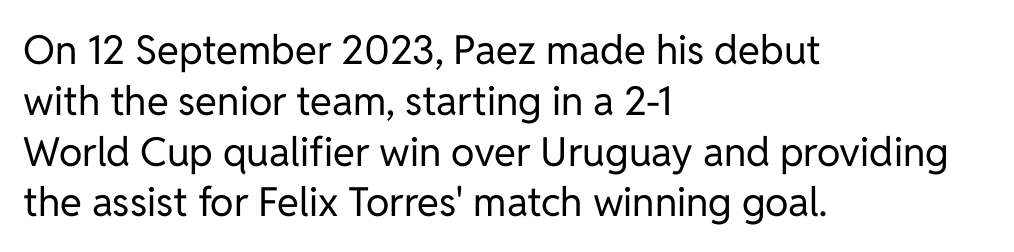
The image shows 40 px regular-weight sans-serif type, upright; set left-aligned, normal line spacing (1.27x), normal letter spacing, not underlined; low stroke contrast and a medium x-height.
